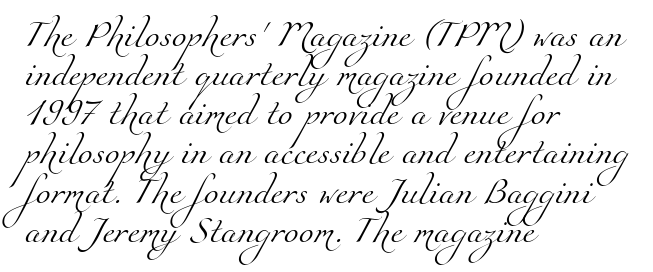
{"bold": "no", "underline": "no", "align": "left", "line_spacing": "normal", "line_spacing_ratio": 1.45, "letter_spacing": "normal", "letter_spacing_em": 0.0, "glyph_px": 27}
